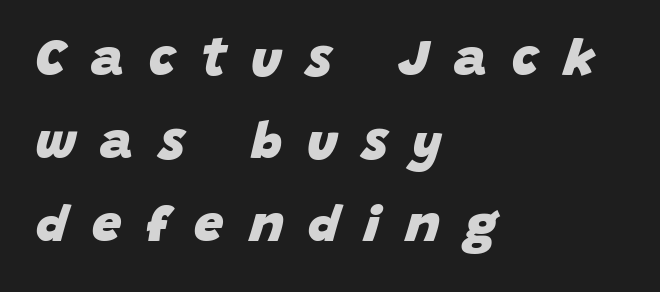
The image shows 52 px heavy type, italic (leaning right); set left-aligned, normal line spacing (1.6x), unusually wide letter spacing (+0.48 em), not underlined; low stroke contrast and a large x-height.
